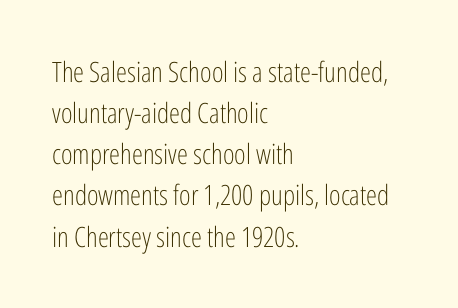
Q: Is the text bold? A: No.
Q: Is the text italic (slanted)? A: No, it is upright.
Q: Is the typeface a serif or a sans-serif typeface? A: Sans-serif.
Q: Is the text underlined? A: No.
Q: How is the paragraph aligned? A: Left-aligned.
Q: Is the spacing between letters normal or unusually wide? A: Normal.
Q: Is the spacing between lines tight, normal or loose? A: Normal.
Q: Width (condensed, normal, or wide)? A: Condensed.
Q: Stroke contrast? A: Low.
Q: x-height? A: Medium.
Q: Monospaced? A: No.
